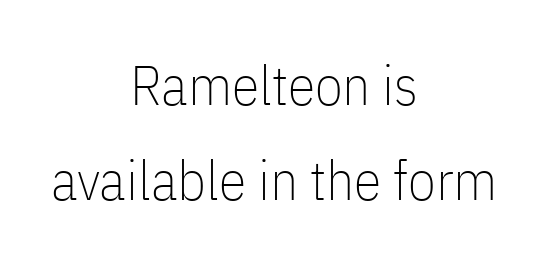
The image shows 56 px thin, condensed sans-serif type, upright; set centered, normal line spacing (1.7x), normal letter spacing, not underlined; low stroke contrast and a medium x-height.
